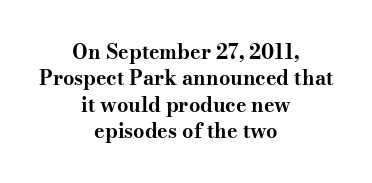
{"italic": "no", "bold": "yes", "underline": "no", "align": "center", "line_spacing": "normal", "line_spacing_ratio": 1.32, "letter_spacing": "normal", "letter_spacing_em": 0.0, "glyph_px": 20}
